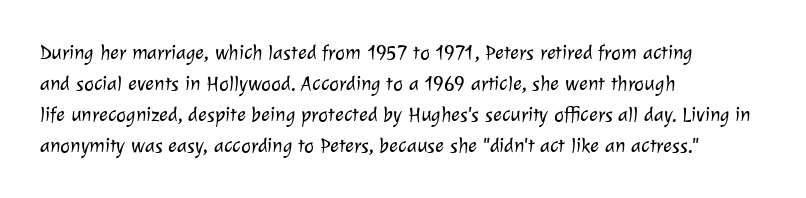
{"bold": "no", "underline": "no", "align": "left", "line_spacing": "normal", "line_spacing_ratio": 1.47, "letter_spacing": "normal", "letter_spacing_em": 0.0, "glyph_px": 21}
